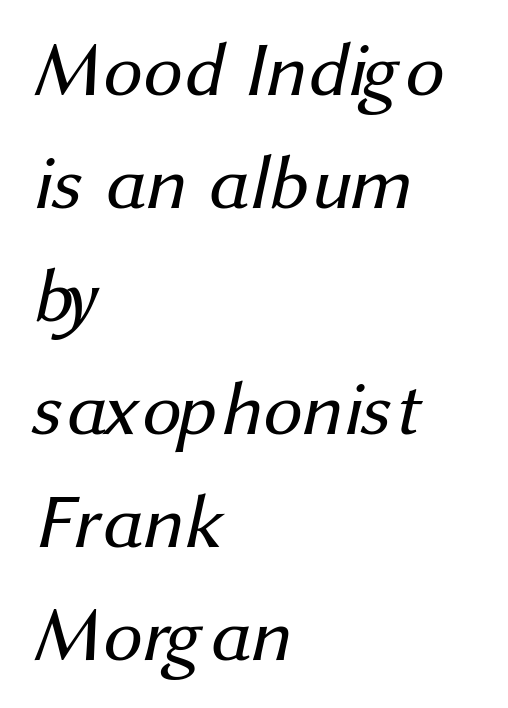
The image shows 78 px regular-weight sans-serif type; set left-aligned, normal line spacing (1.45x), normal letter spacing, not underlined; medium stroke contrast and a medium x-height.
